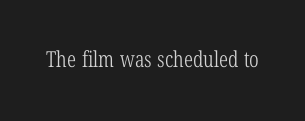
{"bold": "no", "underline": "no", "letter_spacing": "normal", "letter_spacing_em": 0.0, "glyph_px": 22}
